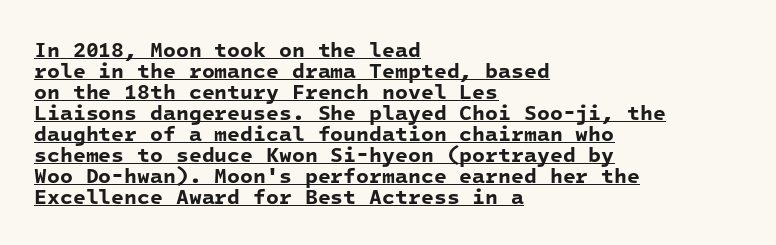
The image shows 21 px bold type; set left-aligned, tight line spacing (1.0x), normal letter spacing, underlined.
